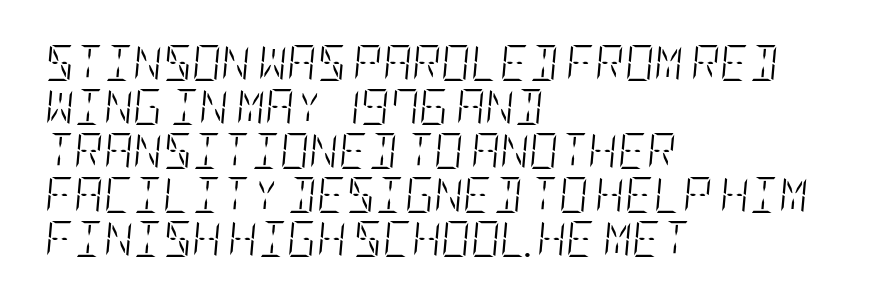
Each row of text sits above clean, open space. The font's italic variant was chosen for this text. Vertical stems look standard width or narrower in stroke. These lines are set flush left with a ragged right edge.
